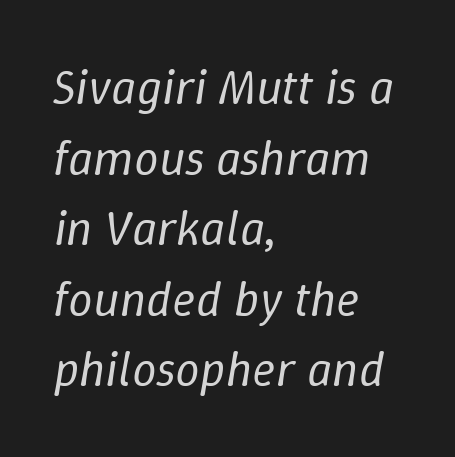
A student would call this left alignment; a typographer would say flush left, rag right. This rendering features lettering with no underline. Proportional: the letters do not fall into vertical columns. Summary of vertical rhythm: regular, with standard interline spacing.
